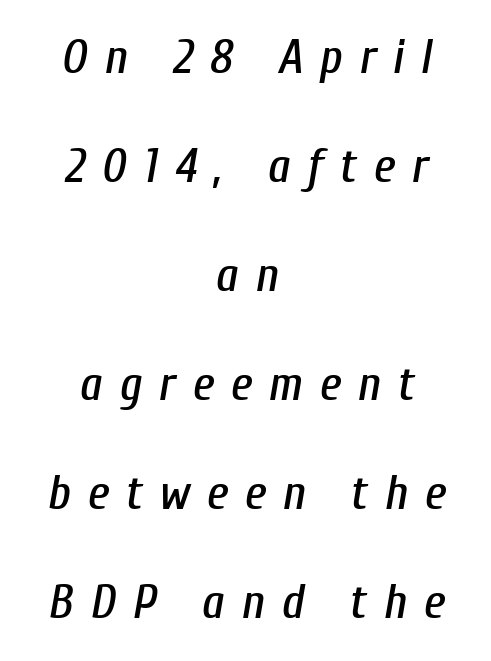
Successive baselines arrive slowly, with a big drop between each. The horizontal fit of the characters is loose and conspicuously gappy. These lines are centered, leaving both edges ragged. Varying glyph widths throughout — classic text-font behaviour. Descenders hang freely into open space. This sample uses an oblique cut, with every glyph tilted off the vertical.
